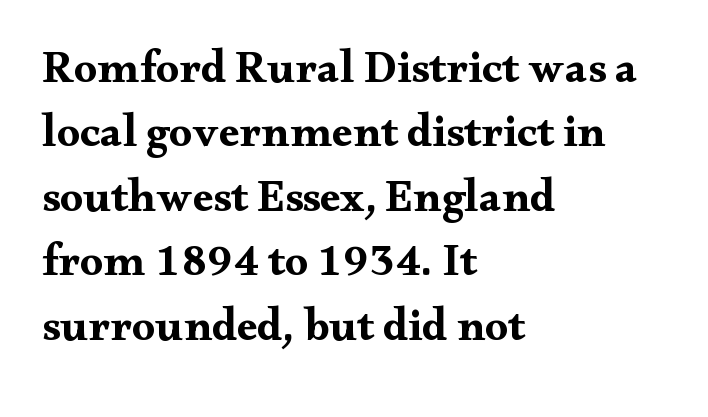
Q: Is the text bold? A: Yes.
Q: Is the text italic (slanted)? A: No, it is upright.
Q: Is the typeface a serif or a sans-serif typeface? A: Serif.
Q: Is the text underlined? A: No.
Q: How is the paragraph aligned? A: Left-aligned.
Q: Is the spacing between letters normal or unusually wide? A: Normal.
Q: Is the spacing between lines tight, normal or loose? A: Normal.
Q: Width (condensed, normal, or wide)? A: Wide.
Q: Stroke contrast? A: Medium.
Q: x-height? A: Small.
Q: Monospaced? A: No.
